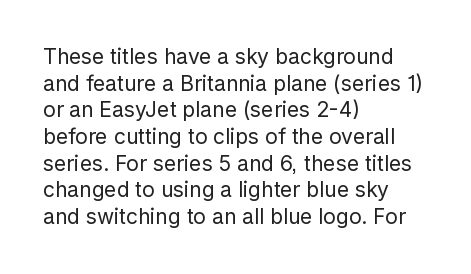
Q: Is the text bold? A: No.
Q: Is the text italic (slanted)? A: No, it is upright.
Q: Is the text underlined? A: No.
Q: How is the paragraph aligned? A: Left-aligned.
Q: Is the spacing between letters normal or unusually wide? A: Normal.
Q: Is the spacing between lines tight, normal or loose? A: Normal.
